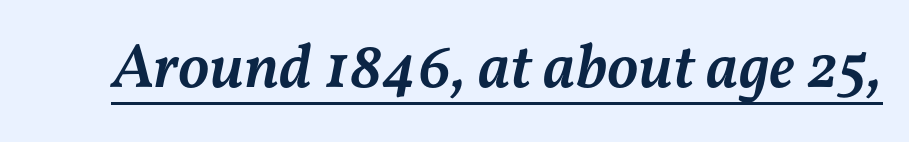
The image shows 63 px semibold type, italic (leaning right); set normal letter spacing, underlined; medium stroke contrast and a medium x-height.
